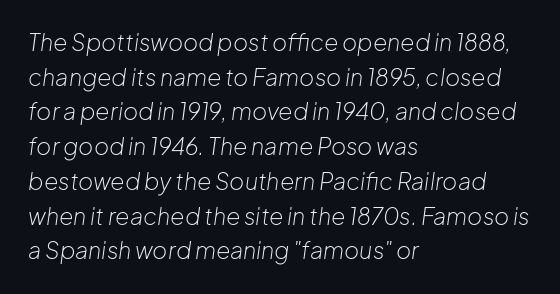
{"italic": "yes", "lean": "right", "slant_degrees": 8, "bold": "no", "underline": "no", "align": "left", "line_spacing": "normal", "line_spacing_ratio": 1.51, "letter_spacing": "normal", "letter_spacing_em": 0.0, "glyph_px": 23}
